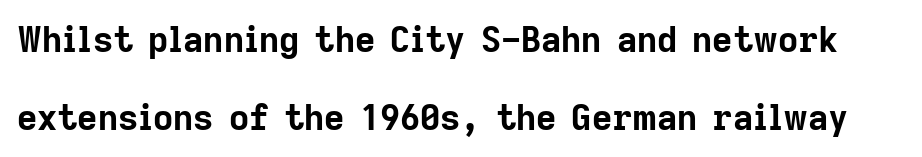
Unlike italic type, these characters show no tilt at all. Think of a printed novel: that variable character pitch is what you see here. There is no visible air inserted between adjacent glyphs. No feet cap the strokes, marking this as sans-serif type. What weight is shown? A full bold with thick strokes. A clean baseline with only descenders dipping below it.
